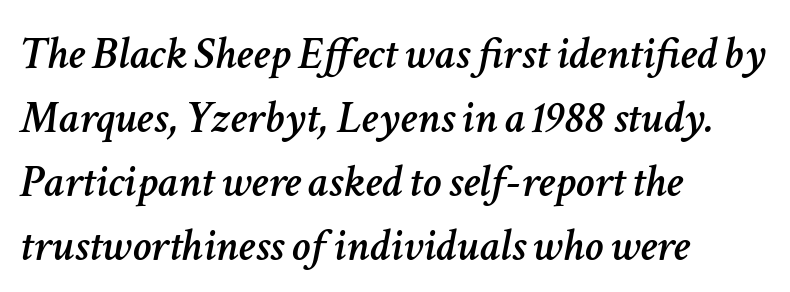
Q: Is the text italic (slanted)? A: Yes, it leans right by about 11 degrees.
Q: Is the text underlined? A: No.
Q: How is the paragraph aligned? A: Left-aligned.
Q: Is the spacing between letters normal or unusually wide? A: Normal.
Q: Is the spacing between lines tight, normal or loose? A: Normal.
Q: Width (condensed, normal, or wide)? A: Normal.
Q: Stroke contrast? A: Low.
Q: x-height? A: Medium.
Q: Monospaced? A: No.
